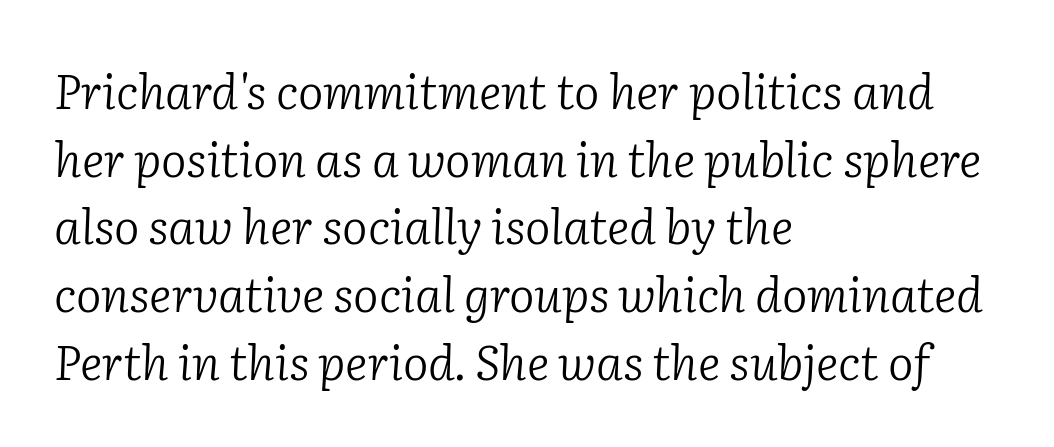
Q: Is the text bold? A: No.
Q: Is the text italic (slanted)? A: Yes, it leans right by about 2 degrees.
Q: Is the typeface a serif or a sans-serif typeface? A: Serif.
Q: Is the text underlined? A: No.
Q: How is the paragraph aligned? A: Left-aligned.
Q: Is the spacing between letters normal or unusually wide? A: Normal.
Q: Is the spacing between lines tight, normal or loose? A: Normal.
Q: Width (condensed, normal, or wide)? A: Normal.
Q: Stroke contrast? A: Low.
Q: x-height? A: Medium.
Q: Monospaced? A: No.
